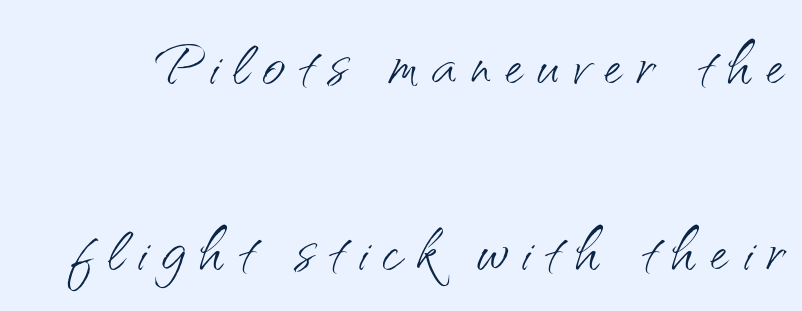
The designer dialed line spacing up above the default. The rendering shows plain stroke endings on the letterforms — a sans-serif design. The space beneath each line is pristine and unruled.
